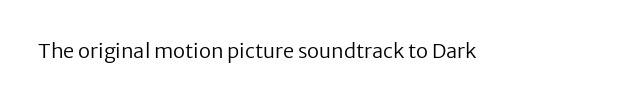
{"italic": "no", "bold": "no", "underline": "no", "letter_spacing": "normal", "letter_spacing_em": 0.0, "glyph_px": 20}
